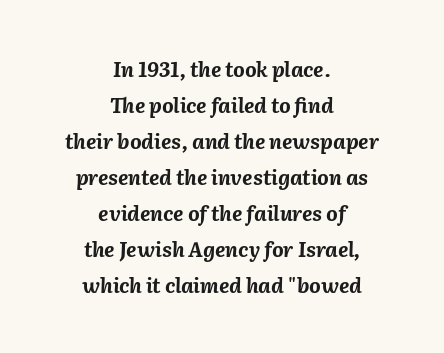
The image shows 20 px bold type, italic (leaning right); set centered, line spacing 1.8x, normal letter spacing, not underlined.
